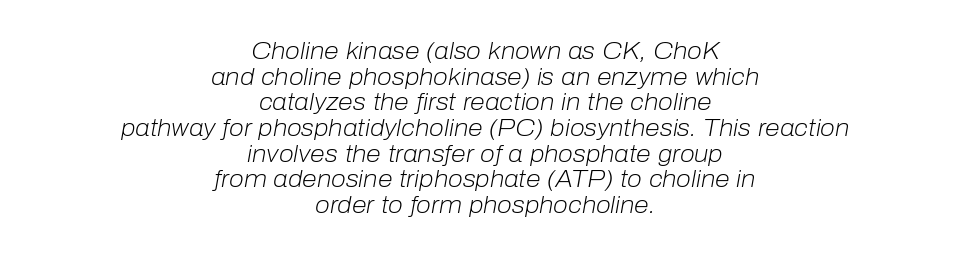
Q: Is the text bold? A: No.
Q: Is the text italic (slanted)? A: Yes, it leans right by about 10 degrees.
Q: Is the text underlined? A: No.
Q: How is the paragraph aligned? A: Centered.
Q: Is the spacing between letters normal or unusually wide? A: Normal.
Q: Is the spacing between lines tight, normal or loose? A: Tight.
